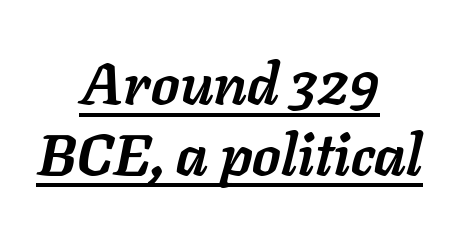
{"italic": "yes", "lean": "right", "slant_degrees": 11, "bold": "yes", "weight": "semibold", "width": "normal", "stroke_contrast": "low", "x_height": "medium", "monospaced": "no", "underline": "yes", "align": "center", "line_spacing_ratio": 1.22, "letter_spacing": "normal", "letter_spacing_em": 0.0, "glyph_px": 58}
